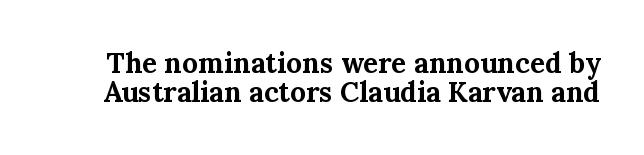
The image shows 28 px bold serif type, upright; set tight line spacing (1.05x), normal letter spacing, not underlined; medium stroke contrast and a medium x-height.
